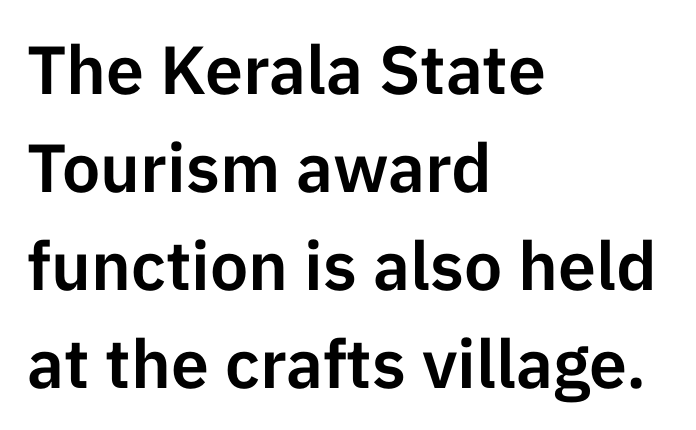
The image shows 68 px sans-serif type, upright; set left-aligned, normal line spacing (1.44x), normal letter spacing, not underlined; low stroke contrast and a medium x-height.
